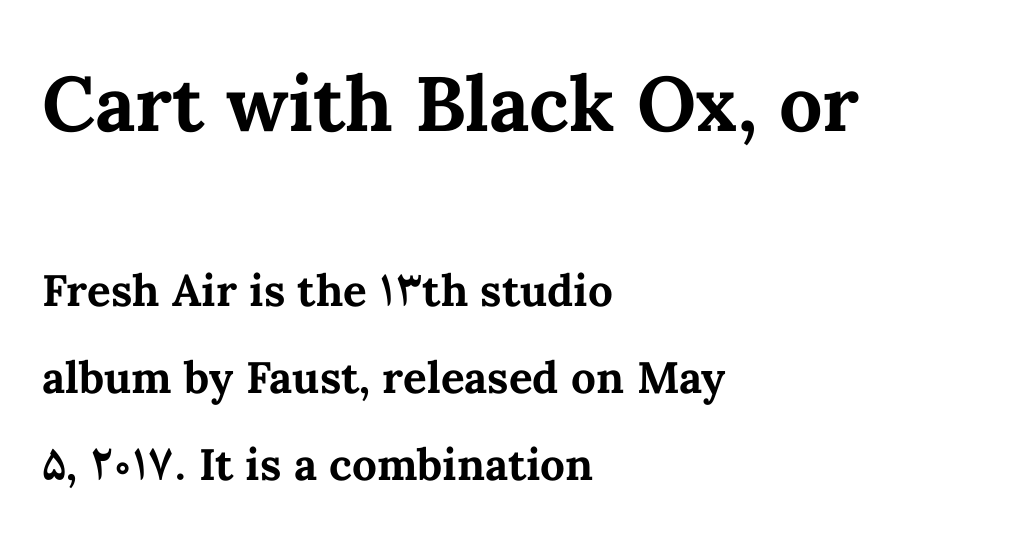
The image shows 77 px bold type, upright; set left-aligned, loose line spacing (1.97x), normal letter spacing, not underlined; the first (top) block is 1.75x larger; medium stroke contrast and a medium x-height.
